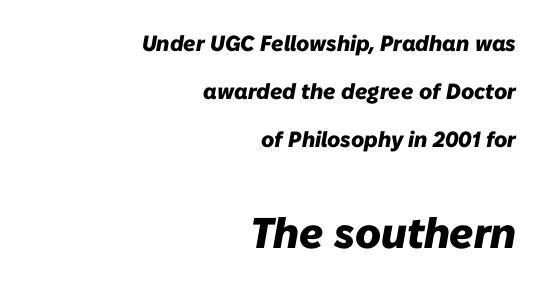
The image shows 43 px heavy type, italic (leaning right); set right-aligned, loose line spacing (2.18x), normal letter spacing, not underlined; the second (bottom) block is 1.95x larger; low stroke contrast and a medium x-height.
